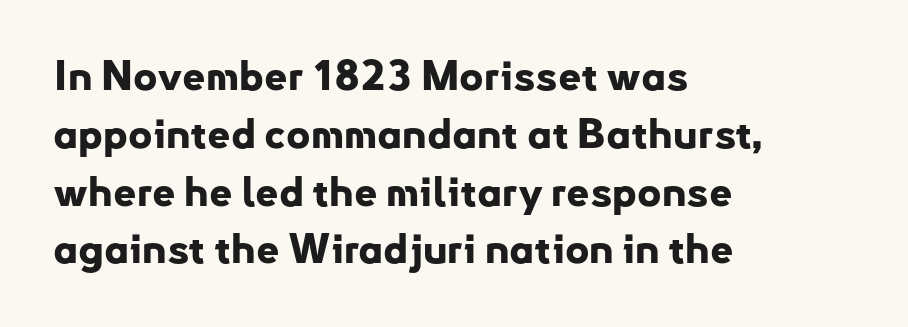
Q: Is the text bold? A: Yes.
Q: Is the text italic (slanted)? A: No, it is upright.
Q: Is the typeface a serif or a sans-serif typeface? A: Sans-serif.
Q: Is the text underlined? A: No.
Q: How is the paragraph aligned? A: Left-aligned.
Q: Is the spacing between letters normal or unusually wide? A: Normal.
Q: Is the spacing between lines tight, normal or loose? A: Normal.
Q: Width (condensed, normal, or wide)? A: Normal.
Q: Stroke contrast? A: Low.
Q: x-height? A: Small.
Q: Monospaced? A: No.
